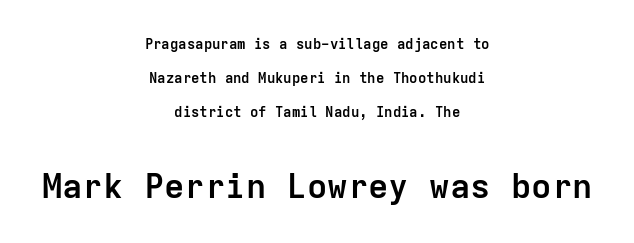
{"serif": "no", "italic": "no", "bold": "yes", "weight": "semibold", "width": "normal", "stroke_contrast": "low", "x_height": "medium", "monospaced": "yes", "underline": "no", "align": "center", "line_spacing": "loose", "line_spacing_ratio": 2.44, "letter_spacing": "normal", "letter_spacing_em": 0.0, "larger_block": "second", "size_ratio": 2.43, "glyph_px": 34}
